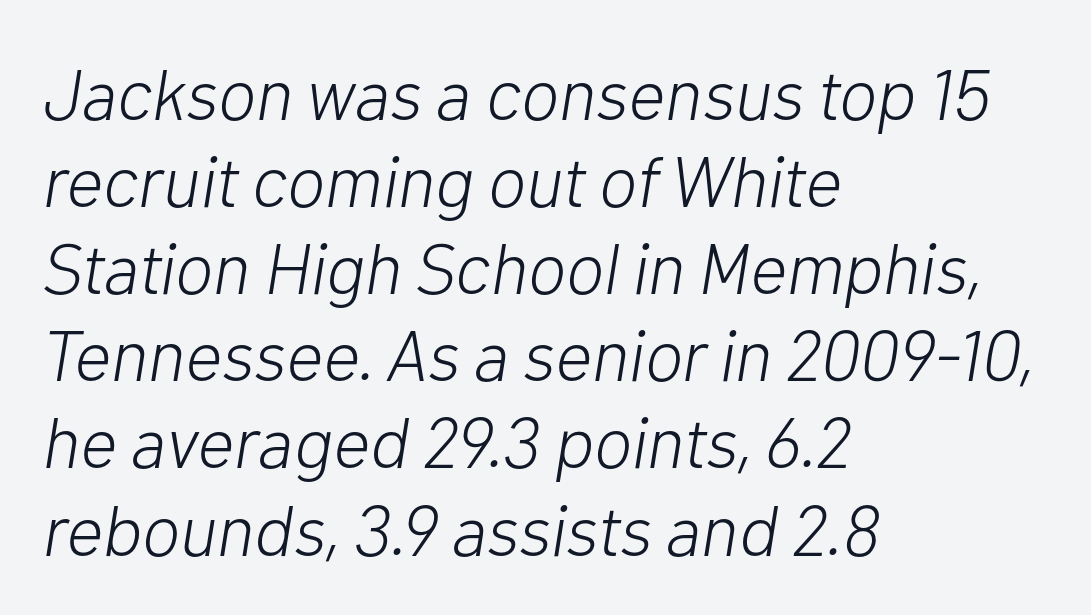
Counters stay open thanks to moderate or lighter strokes. The words here are not underlined. Is this a fixed-width face? No — the glyphs have proportional, varying widths. It's the slanting kind of type. Observe the ordinary spacing: letters are neighbours, not strangers.
